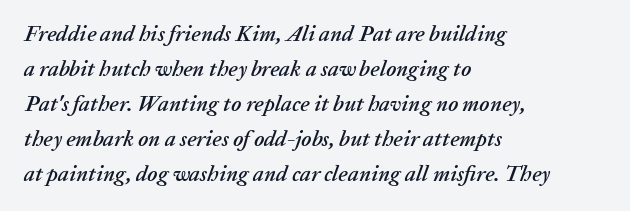
Q: Is the text italic (slanted)? A: Yes, it leans right by about 20 degrees.
Q: Is the text underlined? A: No.
Q: How is the paragraph aligned? A: Left-aligned.
Q: Is the spacing between letters normal or unusually wide? A: Normal.
Q: Is the spacing between lines tight, normal or loose? A: Normal.
